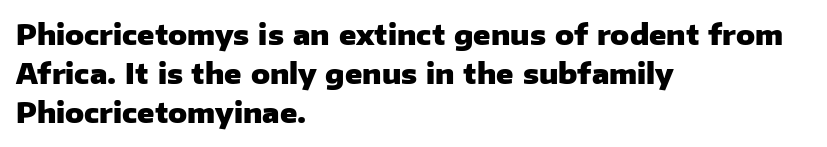
Q: Is the text bold? A: Yes.
Q: Is the text italic (slanted)? A: No, it is upright.
Q: Is the typeface a serif or a sans-serif typeface? A: Sans-serif.
Q: Is the text underlined? A: No.
Q: How is the paragraph aligned? A: Left-aligned.
Q: Is the spacing between letters normal or unusually wide? A: Normal.
Q: Is the spacing between lines tight, normal or loose? A: Normal.
Q: Width (condensed, normal, or wide)? A: Normal.
Q: Stroke contrast? A: Low.
Q: x-height? A: Medium.
Q: Monospaced? A: No.
